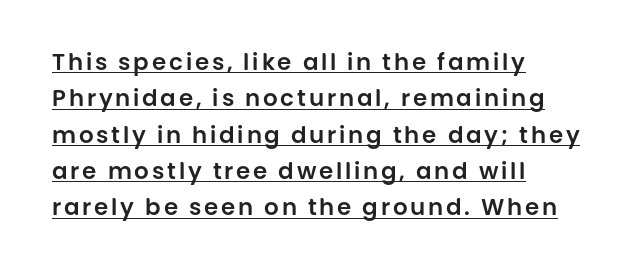
Q: Is the text italic (slanted)? A: No, it is upright.
Q: Is the text underlined? A: Yes.
Q: How is the paragraph aligned? A: Left-aligned.
Q: Is the spacing between lines tight, normal or loose? A: Normal.
